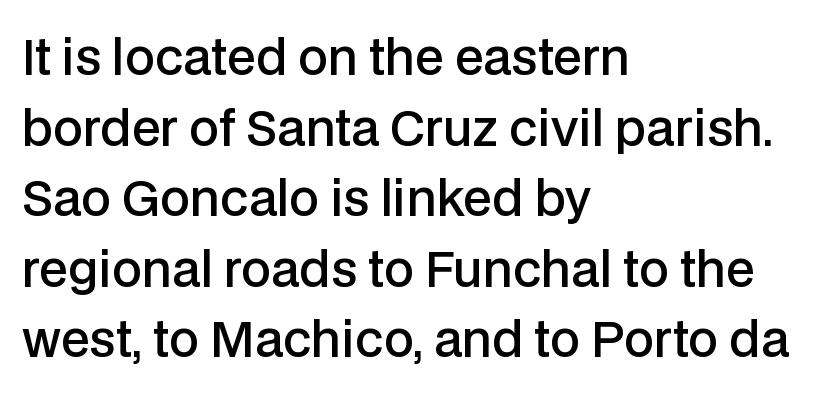
Q: Is the text bold? A: Semi-bold.
Q: Is the text italic (slanted)? A: No, it is upright.
Q: Is the typeface a serif or a sans-serif typeface? A: Sans-serif.
Q: Is the text underlined? A: No.
Q: How is the paragraph aligned? A: Left-aligned.
Q: Is the spacing between letters normal or unusually wide? A: Normal.
Q: Is the spacing between lines tight, normal or loose? A: Normal.
Q: Width (condensed, normal, or wide)? A: Normal.
Q: Stroke contrast? A: Low.
Q: x-height? A: Medium.
Q: Monospaced? A: No.
